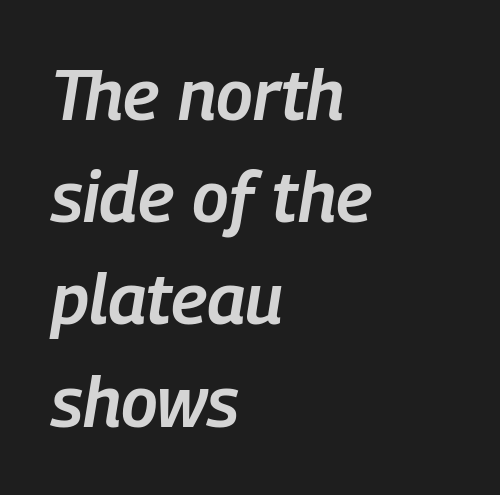
Q: Is the text bold? A: Semi-bold.
Q: Is the text italic (slanted)? A: Yes, it leans right by about 9 degrees.
Q: Is the text underlined? A: No.
Q: How is the paragraph aligned? A: Left-aligned.
Q: Is the spacing between letters normal or unusually wide? A: Normal.
Q: Is the spacing between lines tight, normal or loose? A: Normal.
Q: Width (condensed, normal, or wide)? A: Condensed.
Q: Stroke contrast? A: Low.
Q: x-height? A: Medium.
Q: Monospaced? A: No.
